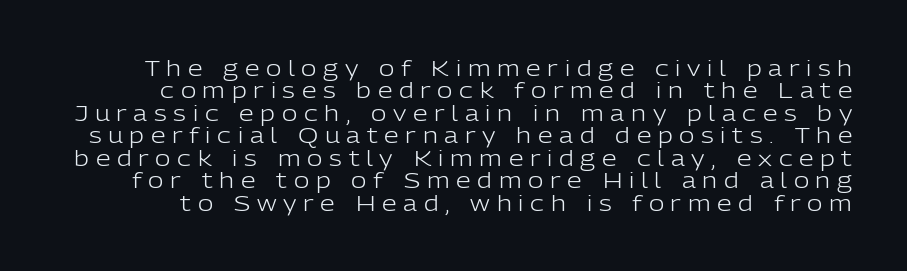
The image shows 21 px text type, upright; set tight line spacing (1.07x), unusually wide letter spacing (+0.32 em), not underlined.
